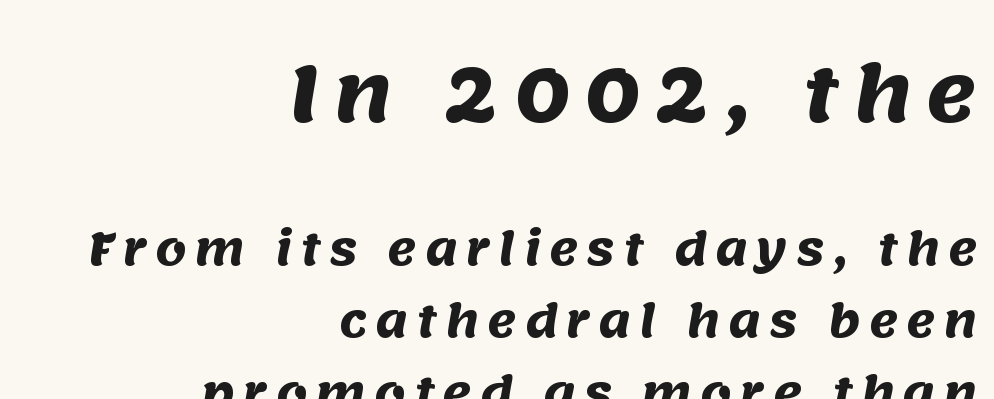
Q: Is the text bold? A: Yes.
Q: Is the typeface a serif or a sans-serif typeface? A: Sans-serif.
Q: Is the text underlined? A: No.
Q: How is the paragraph aligned? A: Right-aligned.
Q: Is the spacing between lines tight, normal or loose? A: Normal.
Q: Which block of text is set in a larger size, the first (top) or the second (bottom)? A: The first (top) one.
Q: Width (condensed, normal, or wide)? A: Normal.
Q: Stroke contrast? A: Medium.
Q: x-height? A: Large.
Q: Monospaced? A: No.
